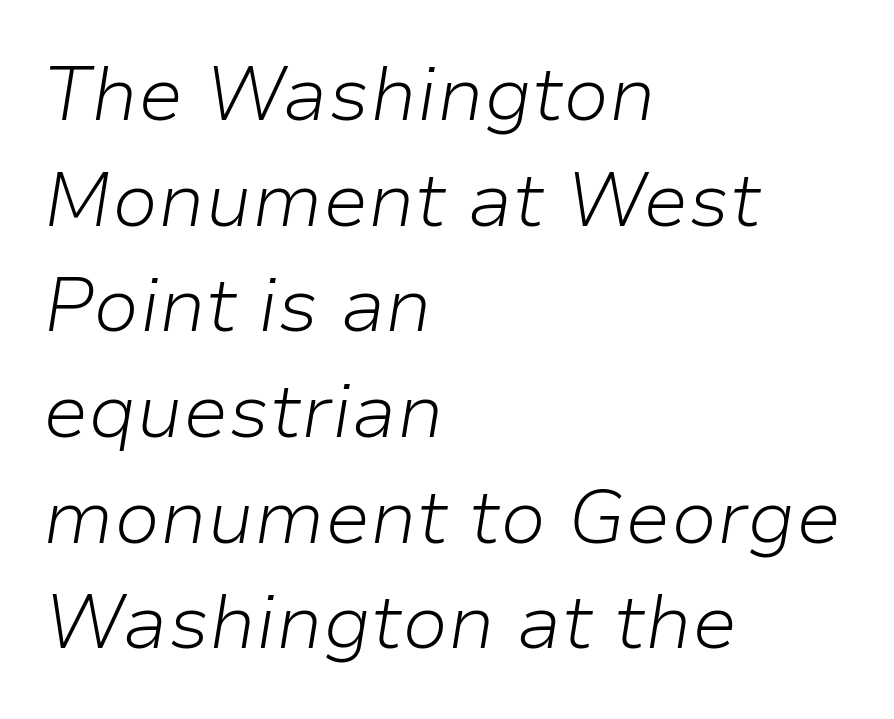
The image shows 76 px light type, italic (leaning right); set left-aligned, normal line spacing (1.39x), normal letter spacing, not underlined; low stroke contrast and a medium x-height.
